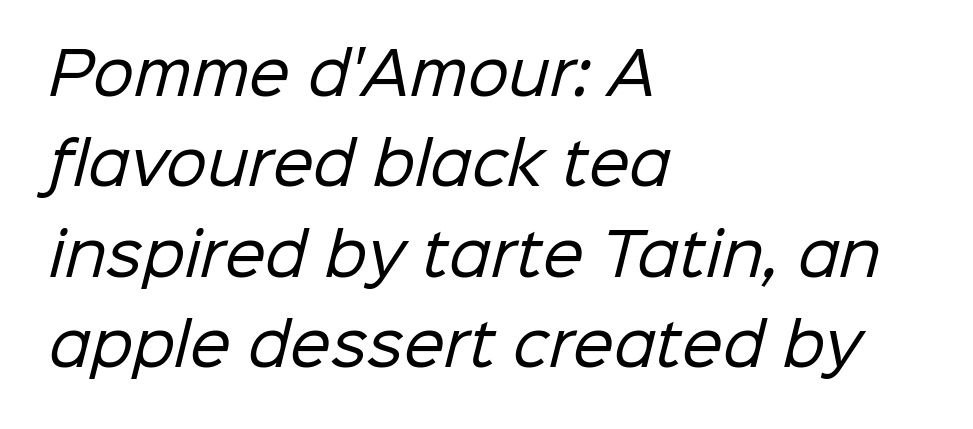
{"serif": "no", "bold": "no", "weight": "regular", "width": "normal", "stroke_contrast": "low", "x_height": "medium", "monospaced": "no", "underline": "no", "align": "left", "line_spacing": "normal", "line_spacing_ratio": 1.56, "letter_spacing": "normal", "letter_spacing_em": 0.0, "glyph_px": 58}
